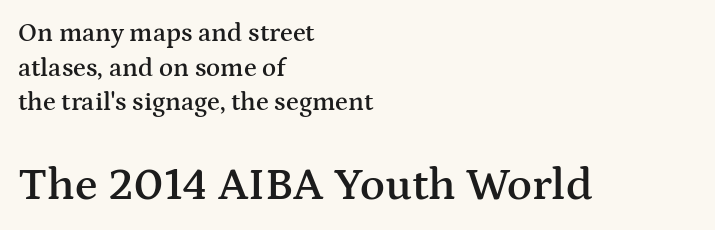
Q: Is the text bold? A: Semi-bold.
Q: Is the text italic (slanted)? A: No, it is upright.
Q: Is the typeface a serif or a sans-serif typeface? A: Serif.
Q: Is the text underlined? A: No.
Q: How is the paragraph aligned? A: Left-aligned.
Q: Is the spacing between letters normal or unusually wide? A: Normal.
Q: Is the spacing between lines tight, normal or loose? A: Normal.
Q: Which block of text is set in a larger size, the first (top) or the second (bottom)? A: The second (bottom) one.
Q: Width (condensed, normal, or wide)? A: Wide.
Q: Stroke contrast? A: Medium.
Q: x-height? A: Medium.
Q: Monospaced? A: No.
